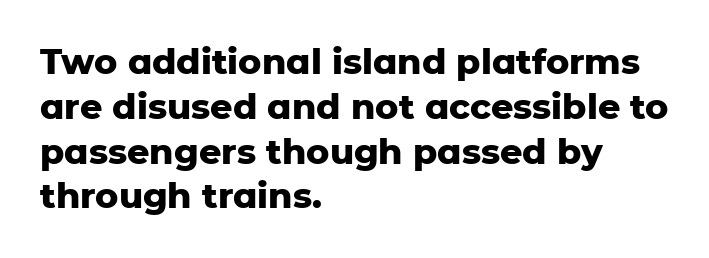
{"serif": "no", "italic": "no", "bold": "yes", "weight": "heavy", "width": "normal", "stroke_contrast": "low", "x_height": "medium", "monospaced": "no", "underline": "no", "align": "left", "line_spacing": "normal", "line_spacing_ratio": 1.28, "letter_spacing": "normal", "letter_spacing_em": 0.0, "glyph_px": 35}
